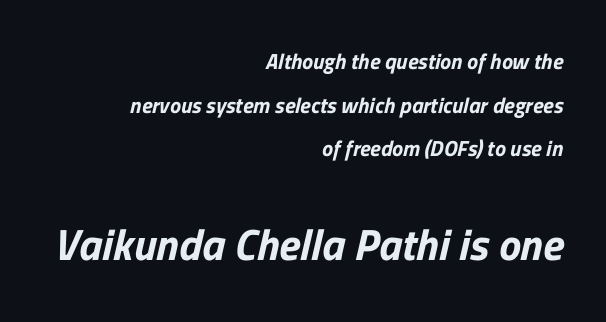
{"serif": "no", "width": "normal", "stroke_contrast": "low", "x_height": "medium", "monospaced": "no", "underline": "no", "align": "right", "line_spacing": "loose", "line_spacing_ratio": 1.98, "letter_spacing": "normal", "letter_spacing_em": 0.0, "larger_block": "second", "size_ratio": 2.0, "glyph_px": 44}
